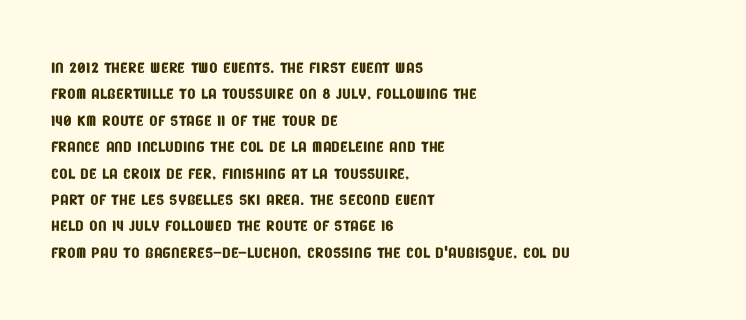
{"underline": "no", "align": "left", "line_spacing_ratio": 1.2, "letter_spacing": "normal", "letter_spacing_em": 0.0, "glyph_px": 22}
